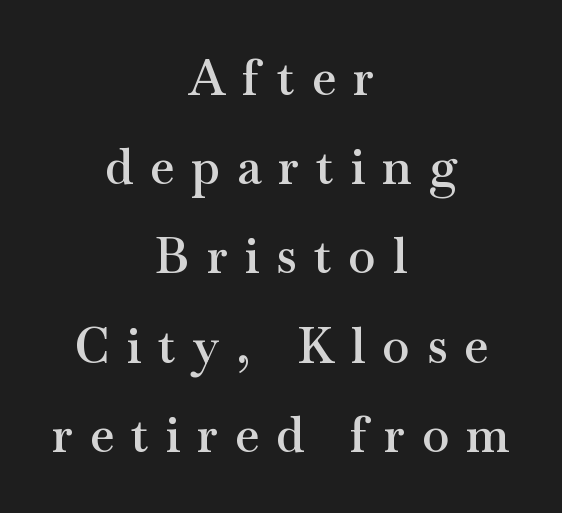
Q: Is the text bold? A: Semi-bold.
Q: Is the text italic (slanted)? A: No, it is upright.
Q: Is the typeface a serif or a sans-serif typeface? A: Serif.
Q: Is the text underlined? A: No.
Q: How is the paragraph aligned? A: Centered.
Q: Is the spacing between letters normal or unusually wide? A: Unusually wide.
Q: Width (condensed, normal, or wide)? A: Wide.
Q: Stroke contrast? A: Medium.
Q: x-height? A: Small.
Q: Monospaced? A: No.
